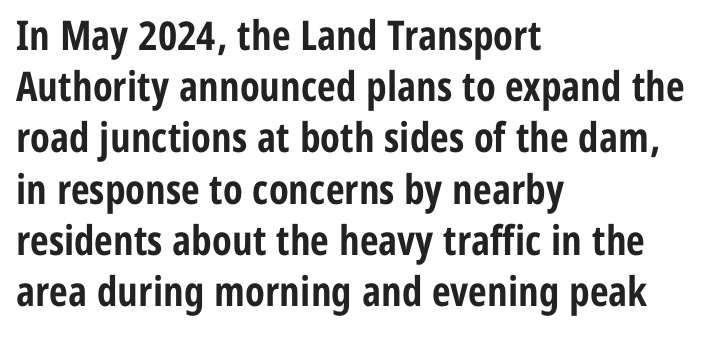
{"serif": "no", "italic": "no", "bold": "yes", "weight": "bold", "width": "condensed", "stroke_contrast": "low", "x_height": "medium", "monospaced": "no", "underline": "no", "align": "left", "line_spacing": "normal", "line_spacing_ratio": 1.25, "letter_spacing": "normal", "letter_spacing_em": 0.0, "glyph_px": 41}
